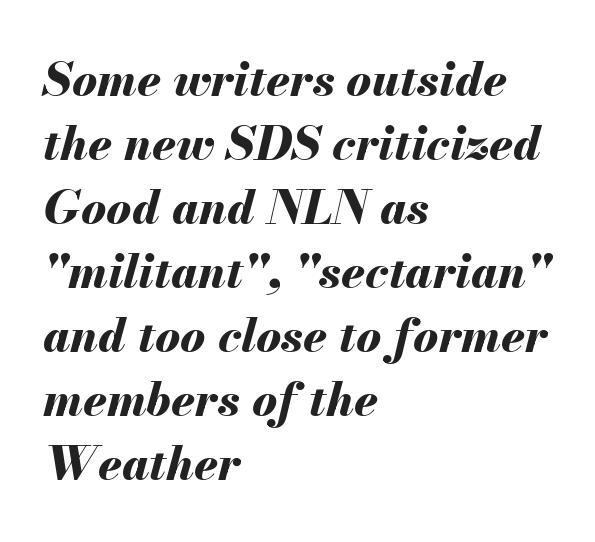
Q: Is the text bold? A: Yes.
Q: Is the text italic (slanted)? A: Yes, it leans right by about 13 degrees.
Q: Is the text underlined? A: No.
Q: How is the paragraph aligned? A: Left-aligned.
Q: Is the spacing between letters normal or unusually wide? A: Normal.
Q: Is the spacing between lines tight, normal or loose? A: Normal.
Q: Width (condensed, normal, or wide)? A: Normal.
Q: Stroke contrast? A: Medium.
Q: x-height? A: Small.
Q: Monospaced? A: No.
